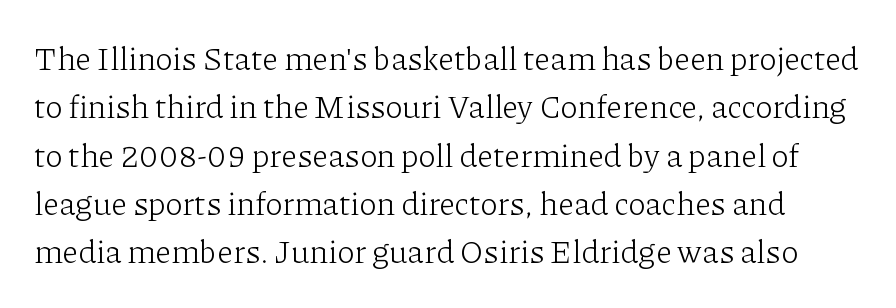
Q: Is the text bold? A: No.
Q: Is the text italic (slanted)? A: No, it is upright.
Q: Is the typeface a serif or a sans-serif typeface? A: Serif.
Q: Is the text underlined? A: No.
Q: Is the spacing between letters normal or unusually wide? A: Normal.
Q: Is the spacing between lines tight, normal or loose? A: Normal.
Q: Width (condensed, normal, or wide)? A: Normal.
Q: Stroke contrast? A: Low.
Q: x-height? A: Medium.
Q: Monospaced? A: No.
